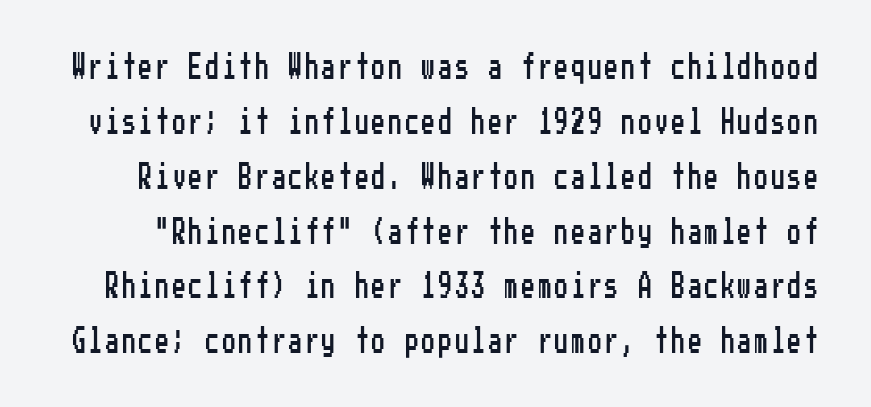
Does the lettering tilt? It doesn't — this is upright. The line-height multiplier appears high, well above default. Only glyphs here, with clear space below each row.
